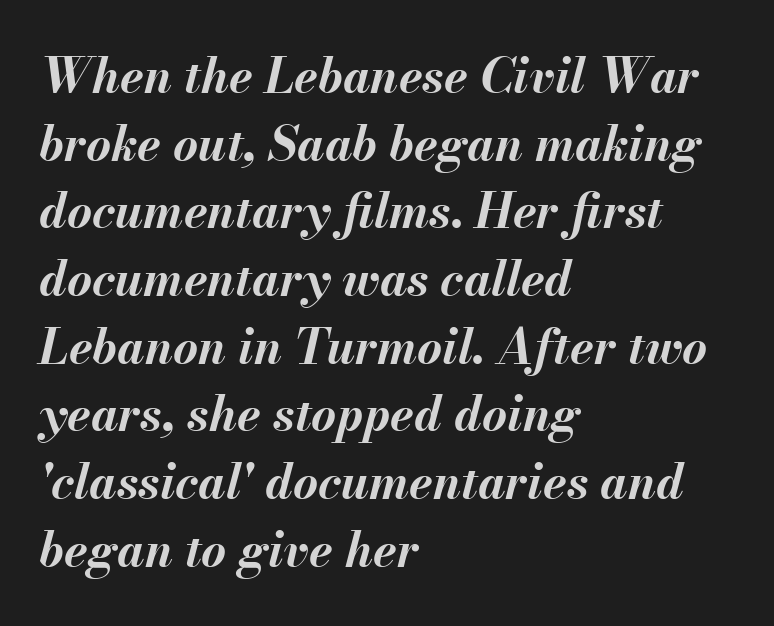
Compared with an ordinary text face, these strokes are far heavier — a full bold. One glance says typical: line gaps are just what's usual. The rendering uses natural spacing where letterforms have individual widths. Line starts are locked; line ends wander.
